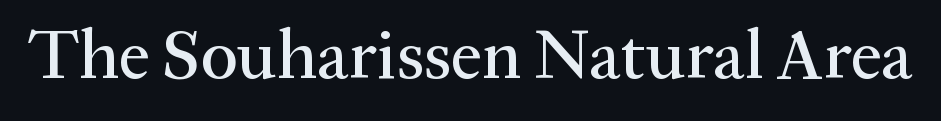
A typesetter would call this proportional, since set widths differ per character. Style check: upright. Are there feet on the stems? There are — it's a serif. The letterforms sit shoulder to shoulder at normal distance. Decoration check: the copy has no underline.
